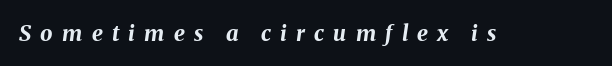
The image shows 22 px bold type, italic (leaning right); set unusually wide letter spacing (+0.42 em), not underlined.
